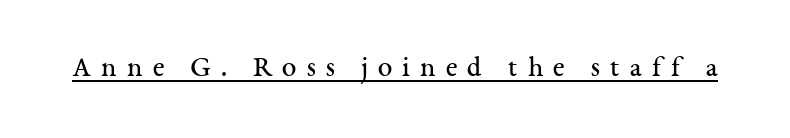
The image shows 29 px regular-weight serif type, upright; set unusually wide letter spacing (+0.35 em), underlined; medium stroke contrast and a medium x-height.
